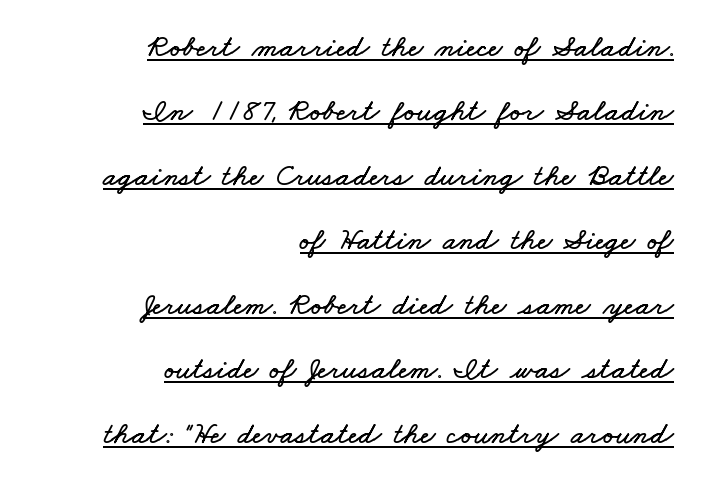
{"width": "wide", "stroke_contrast": "low", "x_height": "small", "monospaced": "no", "underline": "yes", "align": "right", "line_spacing": "loose", "line_spacing_ratio": 2.08, "letter_spacing": "normal", "letter_spacing_em": 0.0, "glyph_px": 31}
